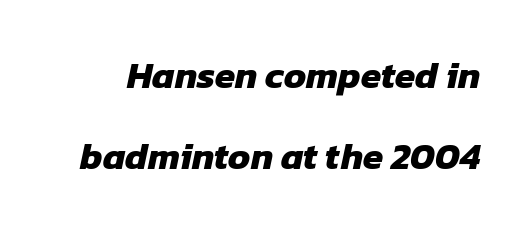
The image shows 37 px heavy sans-serif type; set loose line spacing (2.2x), normal letter spacing, not underlined; low stroke contrast and a medium x-height.
